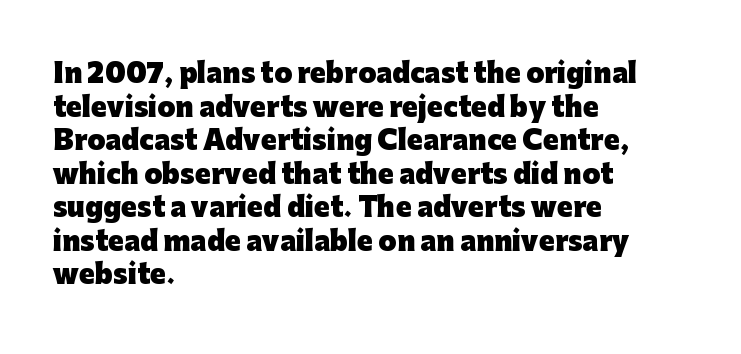
Regarding leading, the lines here are spaced in the standard way. Nothing unusual about the tracking: characters are spaced as the font intends. Clear beneath every line of the passage. The compositor pushed each line to the left boundary. Ascenders rise straight up at ninety degrees. The font is running at its bold setting.
